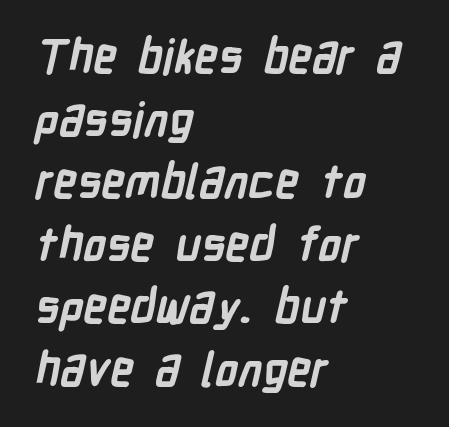
Q: Is the text bold? A: Yes.
Q: Is the typeface a serif or a sans-serif typeface? A: Sans-serif.
Q: Is the text underlined? A: No.
Q: How is the paragraph aligned? A: Left-aligned.
Q: Is the spacing between letters normal or unusually wide? A: Normal.
Q: Is the spacing between lines tight, normal or loose? A: Normal.
Q: Width (condensed, normal, or wide)? A: Condensed.
Q: Stroke contrast? A: Low.
Q: x-height? A: Medium.
Q: Monospaced? A: No.
